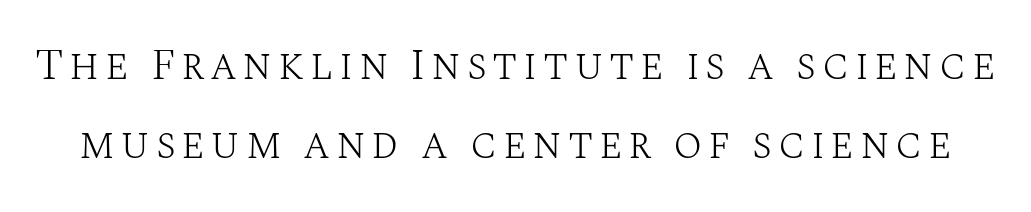
{"serif": "yes", "italic": "no", "bold": "no", "weight": "light", "width": "normal", "stroke_contrast": "medium", "x_height": "large", "monospaced": "no", "underline": "no", "line_spacing_ratio": 1.84, "glyph_px": 43}
